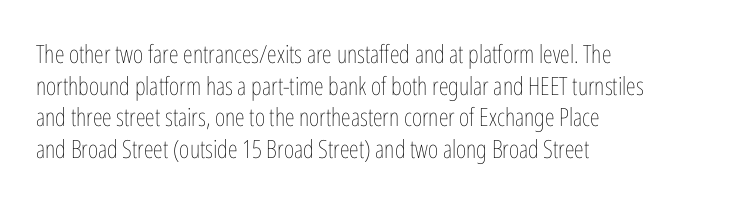
The characters are drawn with everyday or finer stroke widths. The string is rendered with underlining switched off. Leading matches the norm, producing a regular column. This sample uses plain, unmodified letter spacing.
